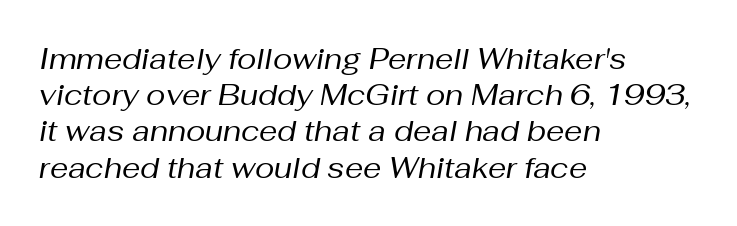
Q: Is the text bold? A: No.
Q: Is the text italic (slanted)? A: Yes, it leans right by about 10 degrees.
Q: Is the text underlined? A: No.
Q: How is the paragraph aligned? A: Left-aligned.
Q: Is the spacing between letters normal or unusually wide? A: Normal.
Q: Is the spacing between lines tight, normal or loose? A: Normal.
Q: Width (condensed, normal, or wide)? A: Normal.
Q: Stroke contrast? A: Medium.
Q: x-height? A: Medium.
Q: Monospaced? A: No.
